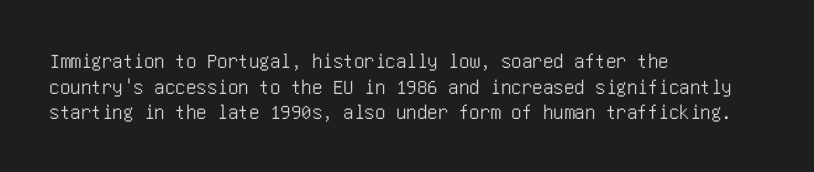
{"italic": "no", "underline": "no", "align": "left", "line_spacing_ratio": 1.22, "letter_spacing": "normal", "letter_spacing_em": 0.0, "glyph_px": 21}
